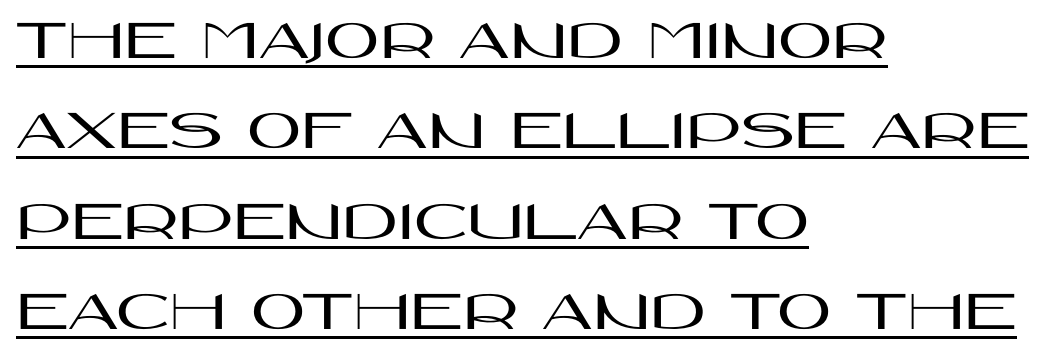
{"serif": "no", "italic": "no", "width": "wide", "stroke_contrast": "high", "x_height": "large", "monospaced": "no", "underline": "yes", "align": "left", "line_spacing": "normal", "line_spacing_ratio": 1.53, "letter_spacing": "normal", "letter_spacing_em": 0.0, "glyph_px": 59}
